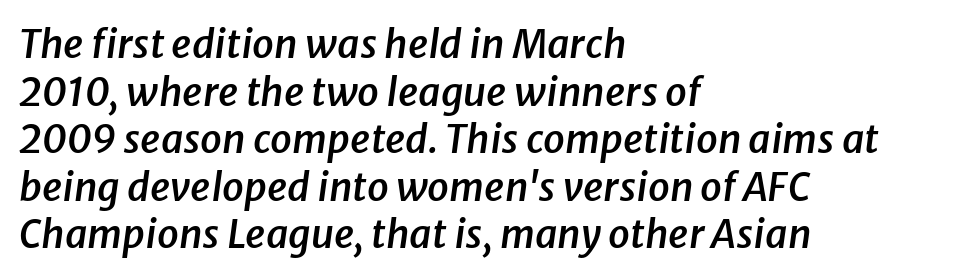
The strip under each line holds only bare page. Layout note: lines flush left. Look at the stroke-to-counter ratio: somewhat heavy, a semibold. Every character sits at an angle, as italics do. Characters follow at the spacing the type designer built in. These lines are rendered in a variable-pitch font.
